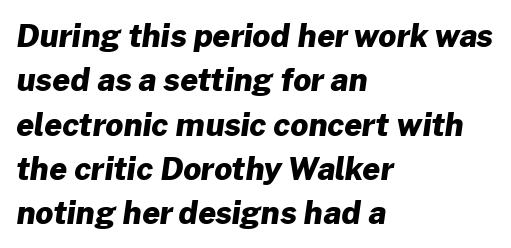
Spacing verdict: proportional, widths tailored to each character. Stroke terminals: plain, sans-serif. Look at the stroke-to-counter ratio: heavy, a bold. These lines are set flush left with a ragged right edge. Lines of text with bare space underneath. The space between consecutive lines is moderate.
